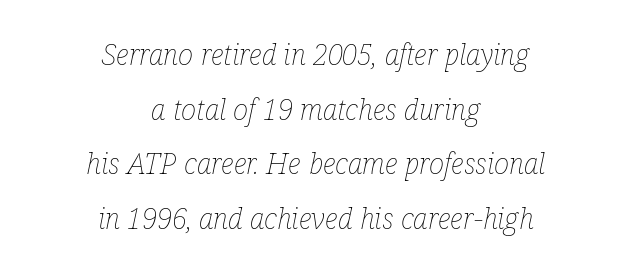
These lines were composed using italics. You could not count columns in this text — the font is proportionally spaced. This rendering features lettering with no underline. This reads as an unemphasized weight, regular at the heaviest.
